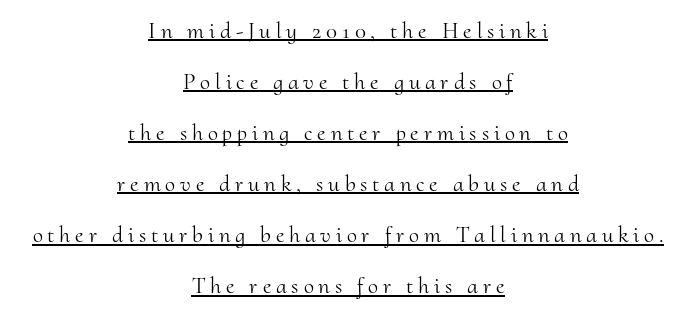
Q: Is the text bold? A: No.
Q: Is the text italic (slanted)? A: No, it is upright.
Q: Is the text underlined? A: Yes.
Q: How is the paragraph aligned? A: Centered.
Q: Is the spacing between letters normal or unusually wide? A: Unusually wide.
Q: Is the spacing between lines tight, normal or loose? A: Loose.
